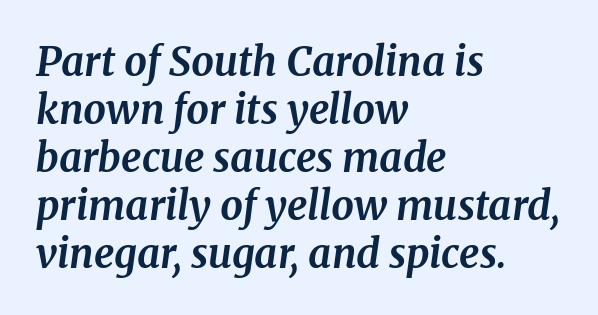
Q: Is the text bold? A: Yes.
Q: Is the text italic (slanted)? A: Yes, it leans right by about 8 degrees.
Q: Is the typeface a serif or a sans-serif typeface? A: Serif.
Q: Is the text underlined? A: No.
Q: How is the paragraph aligned? A: Left-aligned.
Q: Is the spacing between letters normal or unusually wide? A: Normal.
Q: Width (condensed, normal, or wide)? A: Normal.
Q: Stroke contrast? A: Medium.
Q: x-height? A: Medium.
Q: Monospaced? A: No.
